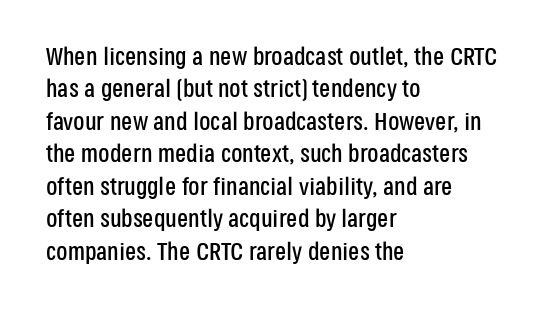
Is there much room between lines? A standard amount, neither cramped nor airy. The passage shown is not underscored anywhere. Visually the block forms a straight wall on the left and a jagged coastline on the right. The lettering holds an erect, upright posture throughout. This rendering leaves character spacing at its baseline value.
